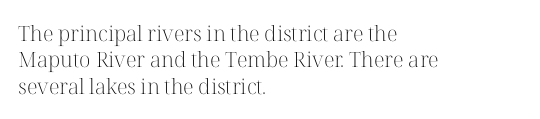
The image shows 21 px text type, upright; set left-aligned, normal line spacing (1.26x), normal letter spacing, not underlined.
